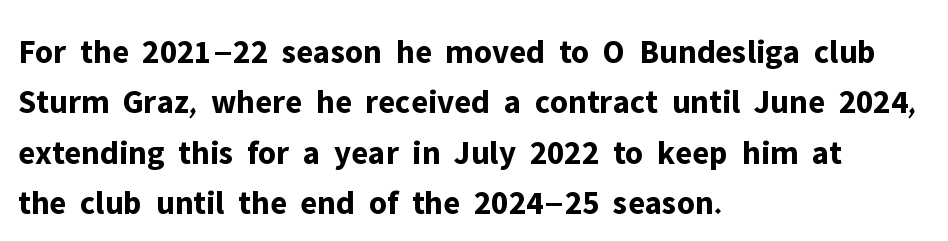
Rendered with straight, roman letterforms. How heavy is the stroke? Heavy — this is a bold. These lines keep a tight, regular rhythm from letter to letter. Which margin do the lines hug? The left one — the right edge is uneven.
